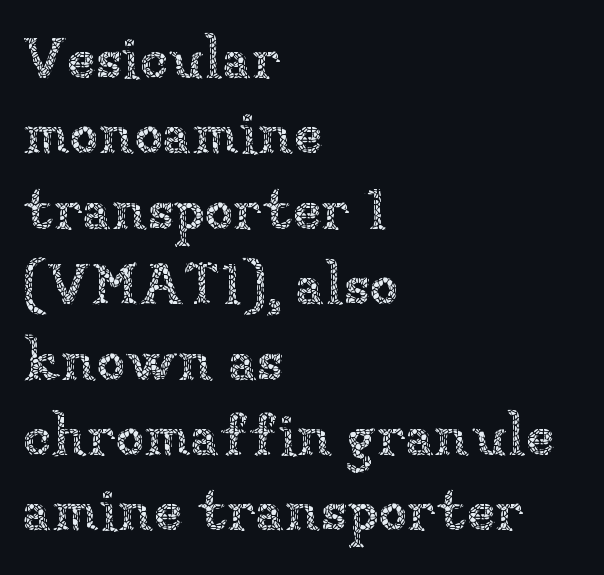
The image shows 58 px thin type, upright; set left-aligned, normal line spacing (1.3x), normal letter spacing, not underlined; low stroke contrast and a medium x-height.
